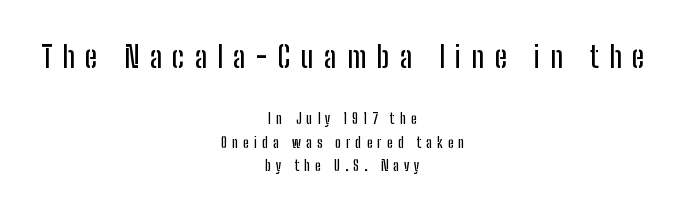
Short note: letters widely spaced. A typesetter would call this proportional, since set widths differ per character. The rendering shows plain stroke endings on the letterforms — a sans-serif design. In terms of leading, this rendering sits right in the middle. Line starts and ends both wander, symmetrically.
